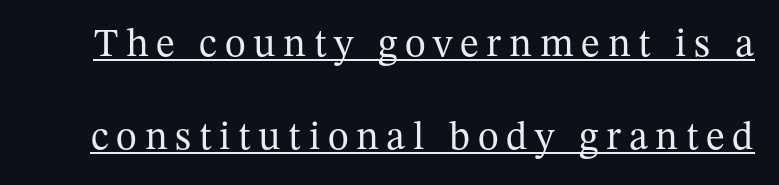
The image shows 40 px regular-weight serif type, upright; set loose line spacing (2.33x), underlined; medium stroke contrast and a medium x-height.
